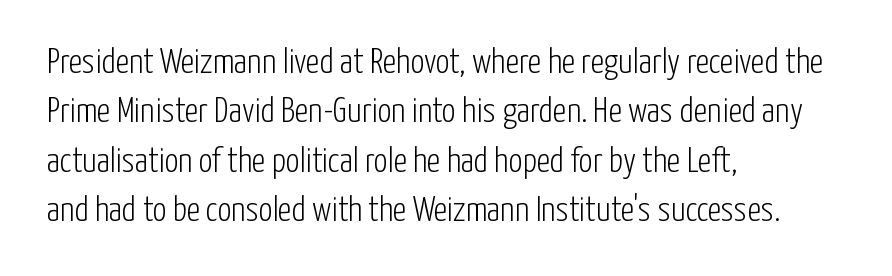
Q: Is the text bold? A: No.
Q: Is the text italic (slanted)? A: No, it is upright.
Q: Is the typeface a serif or a sans-serif typeface? A: Sans-serif.
Q: Is the text underlined? A: No.
Q: How is the paragraph aligned? A: Left-aligned.
Q: Is the spacing between letters normal or unusually wide? A: Normal.
Q: Is the spacing between lines tight, normal or loose? A: Normal.
Q: Width (condensed, normal, or wide)? A: Condensed.
Q: Stroke contrast? A: Low.
Q: x-height? A: Medium.
Q: Monospaced? A: No.
